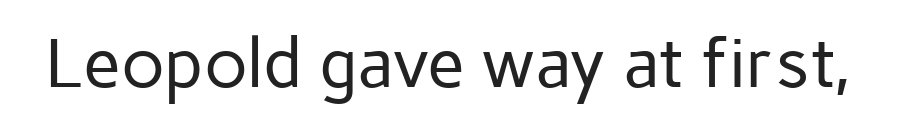
Q: Is the text bold? A: No.
Q: Is the text italic (slanted)? A: No, it is upright.
Q: Is the typeface a serif or a sans-serif typeface? A: Sans-serif.
Q: Is the text underlined? A: No.
Q: Is the spacing between letters normal or unusually wide? A: Normal.
Q: Width (condensed, normal, or wide)? A: Normal.
Q: Stroke contrast? A: Low.
Q: x-height? A: Medium.
Q: Monospaced? A: No.
